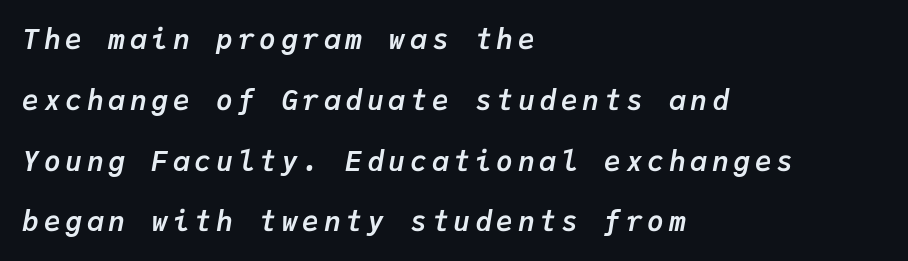
Q: Is the text bold? A: Yes.
Q: Is the text italic (slanted)? A: Yes, it leans right by about 9 degrees.
Q: Is the text underlined? A: No.
Q: How is the paragraph aligned? A: Left-aligned.
Q: Is the spacing between lines tight, normal or loose? A: Loose.
Q: Width (condensed, normal, or wide)? A: Normal.
Q: Stroke contrast? A: Low.
Q: x-height? A: Medium.
Q: Monospaced? A: Yes.
